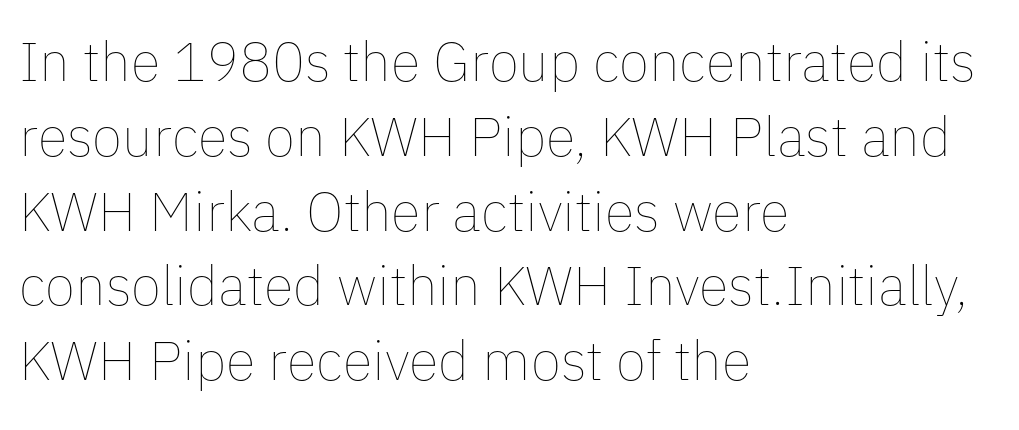
The image shows 55 px thin type, upright; set left-aligned, normal line spacing (1.36x), normal letter spacing, not underlined; low stroke contrast and a medium x-height.
